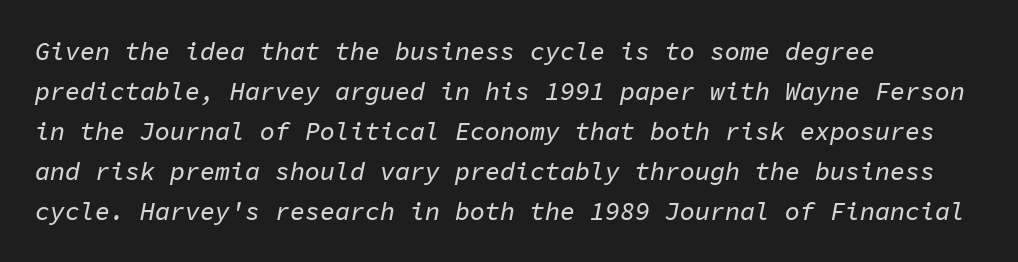
{"italic": "yes", "lean": "right", "slant_degrees": 11, "underline": "no", "align": "left", "line_spacing": "normal", "line_spacing_ratio": 1.6, "letter_spacing": "normal", "letter_spacing_em": 0.0, "glyph_px": 25}
